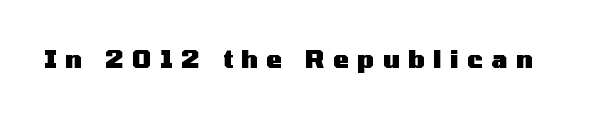
The image shows 24 px bold type, upright; set unusually wide letter spacing (+0.35 em), not underlined.
